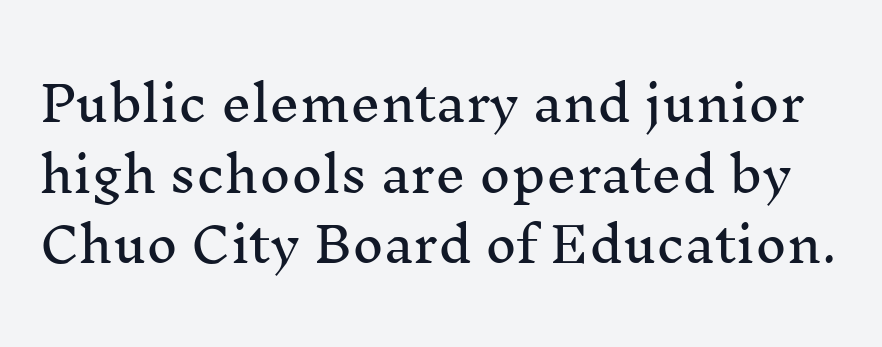
{"serif": "yes", "italic": "no", "width": "normal", "stroke_contrast": "medium", "x_height": "medium", "monospaced": "no", "underline": "no", "line_spacing": "normal", "line_spacing_ratio": 1.47, "letter_spacing": "normal", "letter_spacing_em": 0.0, "glyph_px": 48}
